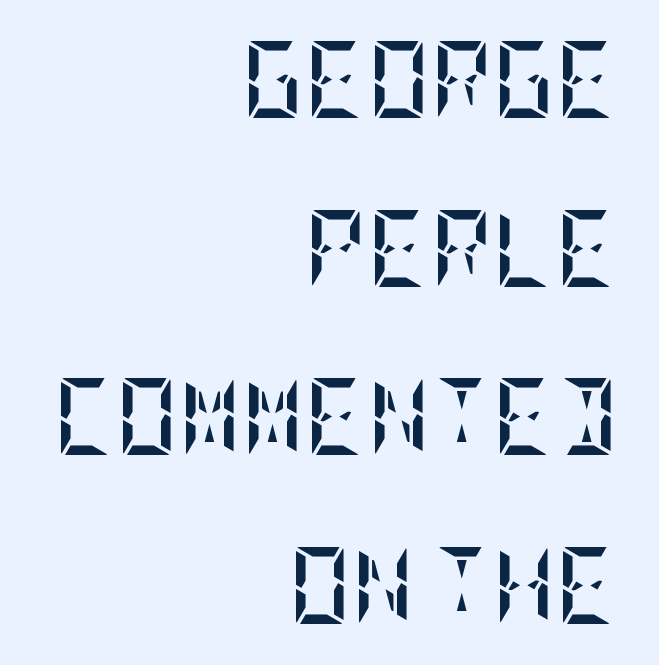
The letters sit at their default tracking, neither squeezed nor spread. Interline gaps are noticeably wide in this sample. Alignment: flush right. Just letters on the line, the space beneath them empty. This is roman type, the default non-slanted kind.
